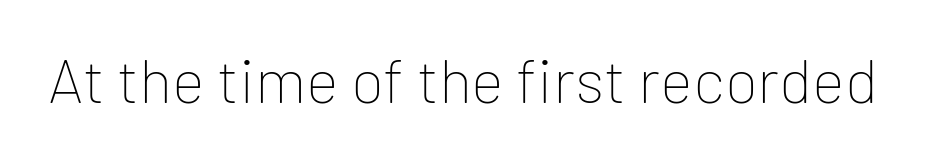
Letterform terminals end flat and unadorned throughout the passage. Descender tails drop into unmarked territory. The strokes carry an ordinary text weight at most. When letters stand straight like this, we call the style roman or upright. Standard letterfit; no display-style spreading of the glyphs.
